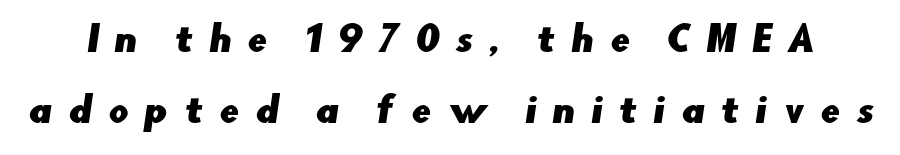
Honestly, the letter spacing is so wide it's the main thing you notice. Each letter's strokes conclude bluntly, with no projecting serifs. The specimen omits any rule beneath the text block's lines. These lines are rendered in a variable-pitch font.
